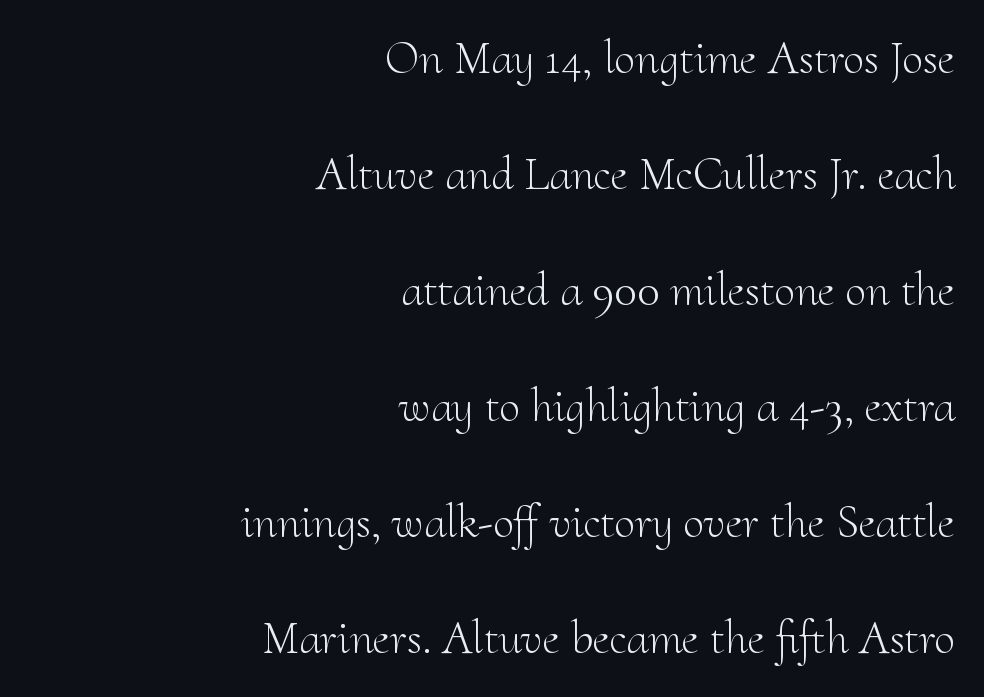
The font's upright variant was chosen for this text. The line texture is even and compact thanks to regular tracking. In terms of letterform style, serifs are clearly present. The weight tops out at a normal text grade.
